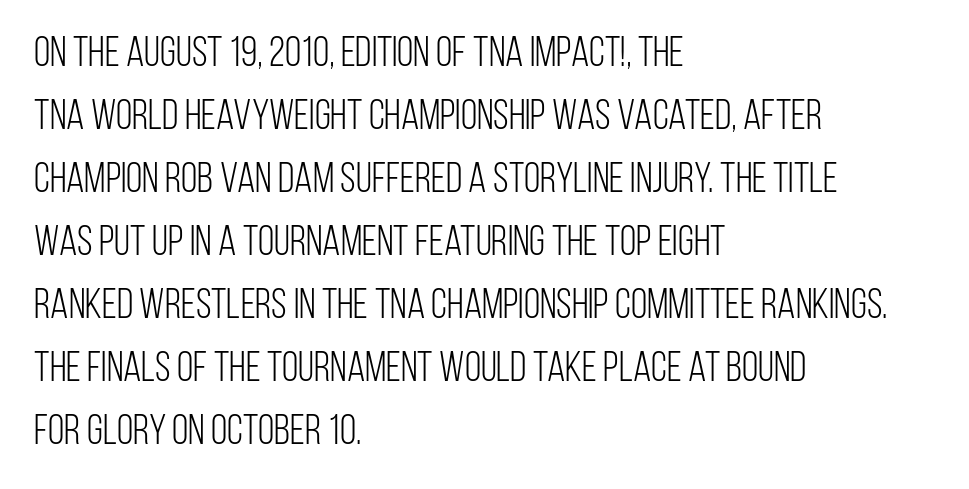
The image shows 42 px light, condensed sans-serif type, upright; set left-aligned, normal line spacing (1.5x), normal letter spacing, not underlined; low stroke contrast and a large x-height.
